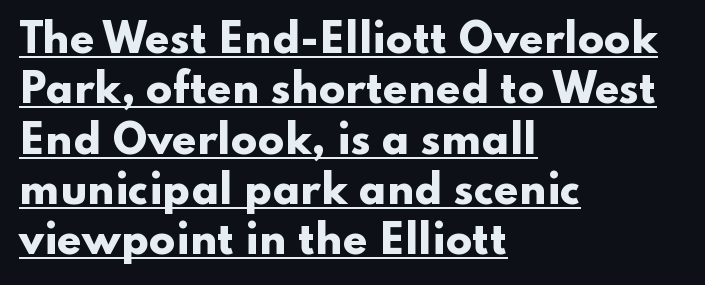
Compared with a centered layout, this one pins lines to the left instead. Leading matches the norm, producing a regular column. The typesetter has applied underlining to the passage shown. I'd describe the lettering as bold — thick and assertive. The face used here is proportionally spaced, like ordinary book or web type.
